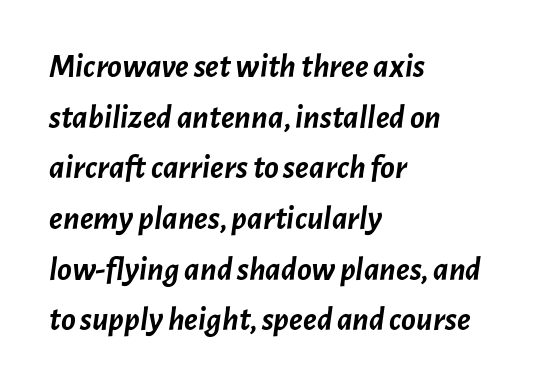
The image shows 34 px semibold type, italic (leaning right); set left-aligned, normal line spacing (1.49x), normal letter spacing, not underlined; low stroke contrast and a medium x-height.
